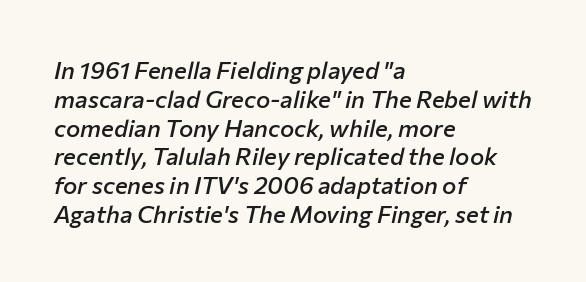
The image shows 24 px text type, italic (leaning right); set left-aligned, line spacing 1.2x, normal letter spacing, not underlined.
